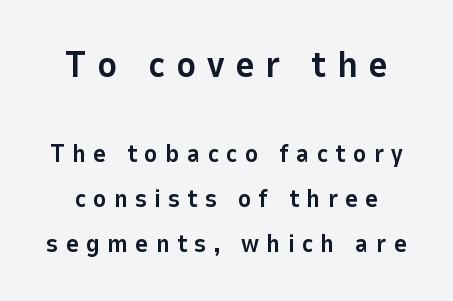
Q: Is the text bold? A: Yes.
Q: Is the text italic (slanted)? A: No, it is upright.
Q: Is the typeface a serif or a sans-serif typeface? A: Sans-serif.
Q: Is the text underlined? A: No.
Q: Is the spacing between letters normal or unusually wide? A: Unusually wide.
Q: Which block of text is set in a larger size, the first (top) or the second (bottom)? A: The first (top) one.
Q: Width (condensed, normal, or wide)? A: Normal.
Q: Stroke contrast? A: Low.
Q: x-height? A: Medium.
Q: Monospaced? A: No.
